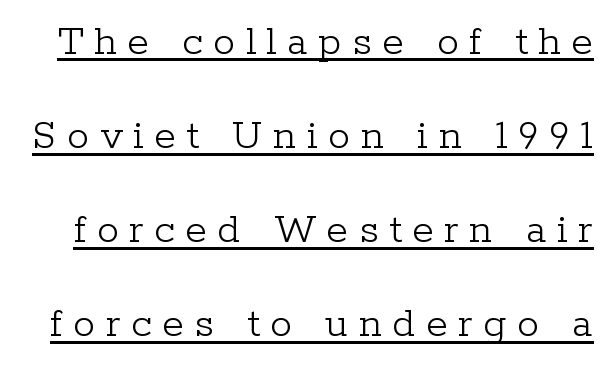
The image shows 44 px light serif type, upright; set loose line spacing (2.14x), unusually wide letter spacing (+0.24 em), underlined; low stroke contrast and a medium x-height.
